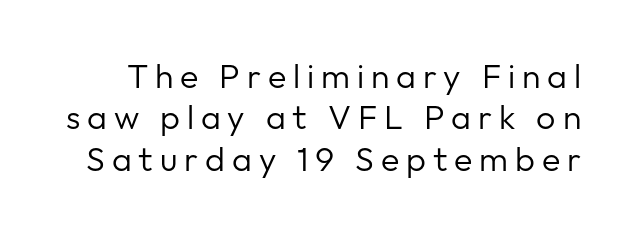
Q: Is the text bold? A: No.
Q: Is the text italic (slanted)? A: No, it is upright.
Q: Is the typeface a serif or a sans-serif typeface? A: Sans-serif.
Q: Is the text underlined? A: No.
Q: Is the spacing between letters normal or unusually wide? A: Unusually wide.
Q: Width (condensed, normal, or wide)? A: Normal.
Q: Stroke contrast? A: Low.
Q: x-height? A: Medium.
Q: Monospaced? A: No.
